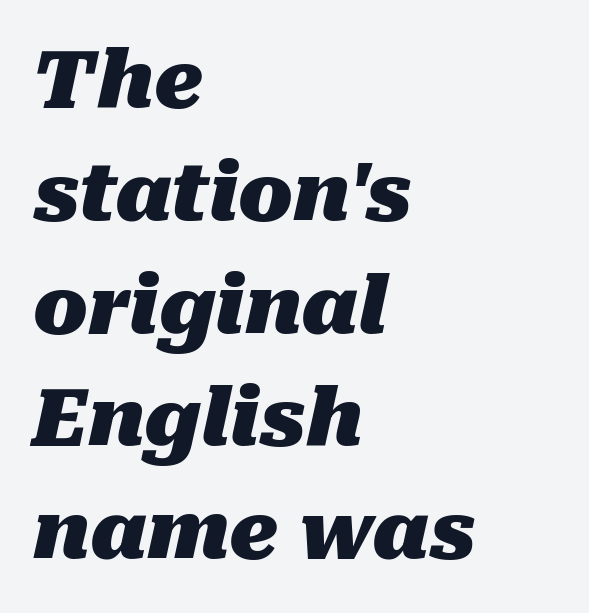
The image shows 80 px heavy type, italic (leaning right); set left-aligned, normal line spacing (1.41x), normal letter spacing, not underlined; medium stroke contrast and a medium x-height.
